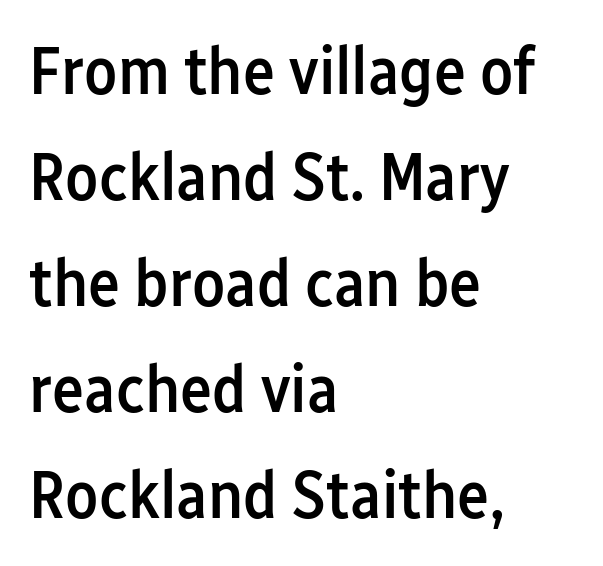
The space between consecutive lines is moderate. This is moderately heavy type, rendered in semibold. A typesetter would call this zero additional tracking. The rag falls on the right side of this text block.
